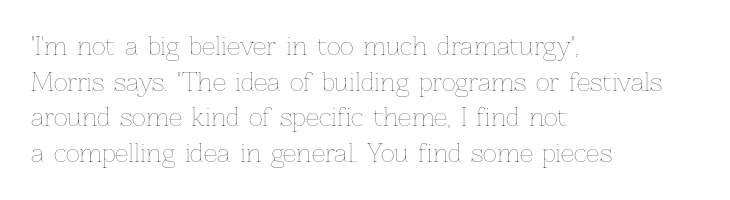
Q: Is the text bold? A: No.
Q: Is the text italic (slanted)? A: No, it is upright.
Q: Is the text underlined? A: No.
Q: How is the paragraph aligned? A: Left-aligned.
Q: Is the spacing between letters normal or unusually wide? A: Normal.
Q: Is the spacing between lines tight, normal or loose? A: Normal.
